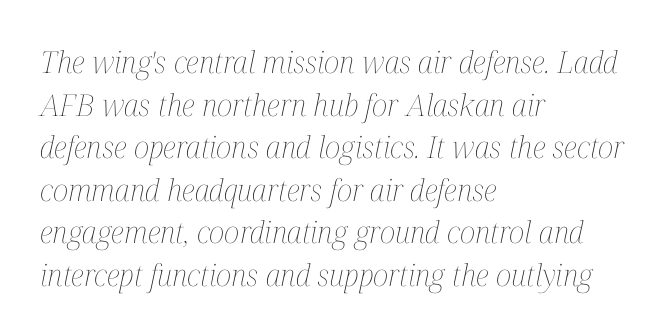
Looks like regular typesetting: each glyph gets only the width it needs. Inter-character spacing is left at the font's built-in metrics. Does the lettering tilt? It does — this is italic. This sample is left-justified, so line endings fall wherever the words run out. Underlining? Definitely not there. Regarding leading, the lines here are spaced in the standard way.
